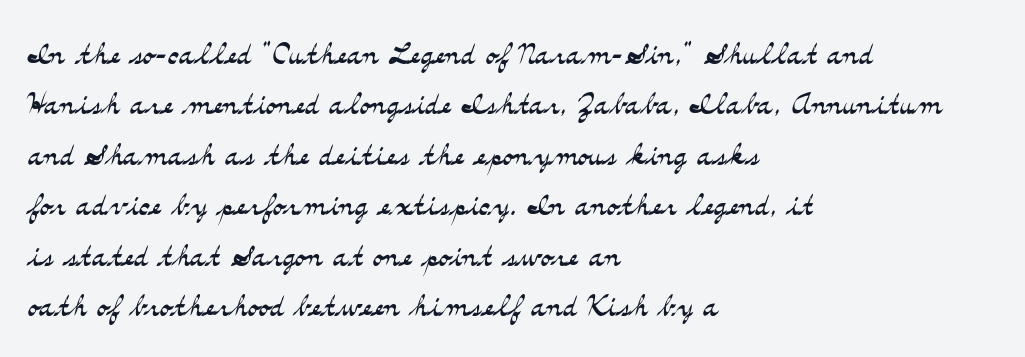
{"serif": "yes", "bold": "no", "weight": "light", "width": "wide", "stroke_contrast": "medium", "x_height": "small", "monospaced": "no", "underline": "no", "align": "left", "line_spacing_ratio": 1.23, "letter_spacing": "normal", "letter_spacing_em": 0.0, "glyph_px": 41}
